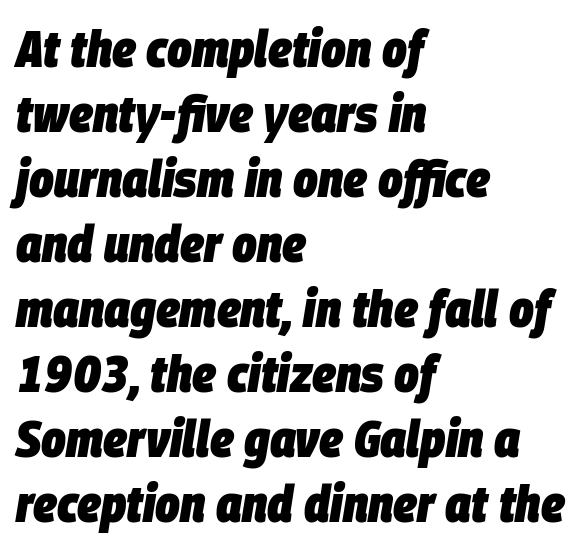
Q: Is the text bold? A: Yes.
Q: Is the text italic (slanted)? A: Yes, it leans right by about 9 degrees.
Q: Is the text underlined? A: No.
Q: How is the paragraph aligned? A: Left-aligned.
Q: Is the spacing between letters normal or unusually wide? A: Normal.
Q: Is the spacing between lines tight, normal or loose? A: Normal.
Q: Width (condensed, normal, or wide)? A: Condensed.
Q: Stroke contrast? A: Low.
Q: x-height? A: Large.
Q: Monospaced? A: No.
